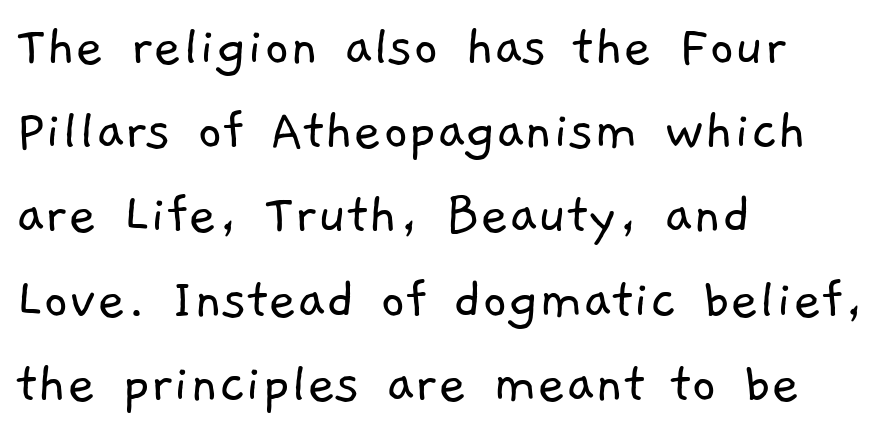
{"serif": "no", "bold": "no", "weight": "light", "width": "normal", "stroke_contrast": "low", "x_height": "medium", "monospaced": "no", "underline": "no", "align": "left", "line_spacing": "normal", "line_spacing_ratio": 1.38, "letter_spacing": "normal", "letter_spacing_em": 0.0, "glyph_px": 61}
